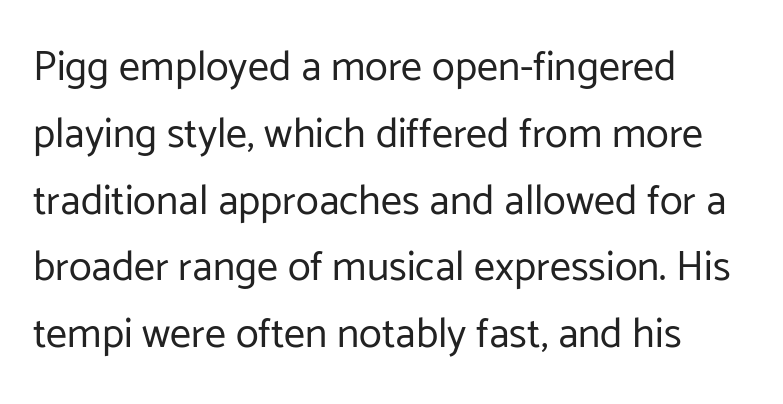
Are there feet on the stems? There aren't — it's a sans. The rendering anchors every line to the left-hand side. Default kerning and tracking; the words read as compact shapes. The baseline area is clear. The face used here is proportionally spaced, like ordinary book or web type.
